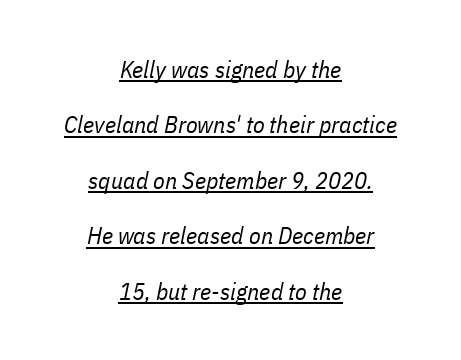
The image shows 24 px text type, italic (leaning right); set centered, loose line spacing (2.31x), normal letter spacing, underlined.
